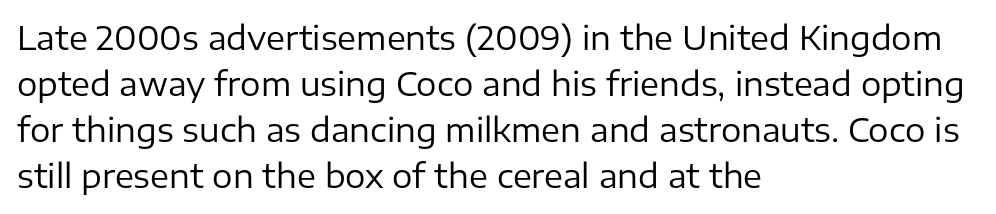
{"serif": "no", "italic": "no", "bold": "no", "weight": "regular", "width": "normal", "stroke_contrast": "low", "x_height": "medium", "monospaced": "no", "underline": "no", "align": "left", "line_spacing": "normal", "line_spacing_ratio": 1.44, "letter_spacing": "normal", "letter_spacing_em": 0.0, "glyph_px": 32}
